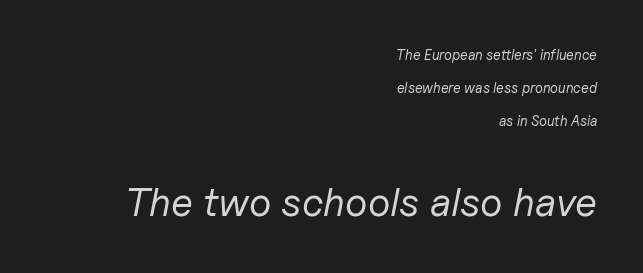
Q: Is the text bold? A: No.
Q: Is the text italic (slanted)? A: Yes, it leans right by about 11 degrees.
Q: Is the text underlined? A: No.
Q: How is the paragraph aligned? A: Right-aligned.
Q: Is the spacing between letters normal or unusually wide? A: Normal.
Q: Is the spacing between lines tight, normal or loose? A: Loose.
Q: Which block of text is set in a larger size, the first (top) or the second (bottom)? A: The second (bottom) one.
Q: Width (condensed, normal, or wide)? A: Normal.
Q: Stroke contrast? A: Low.
Q: x-height? A: Medium.
Q: Monospaced? A: No.
